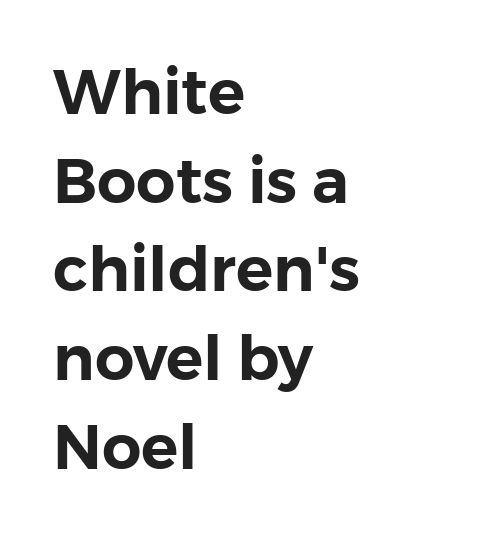
Spacing between characters is what you'd get straight out of the box. The letters stand upright; this is a roman face. The space between consecutive lines is moderate. Does the copy run flush right? No — it runs flush left. You could not count columns in this text — the font is proportionally spaced. What kind of face is this? One without serifs — a sans.
